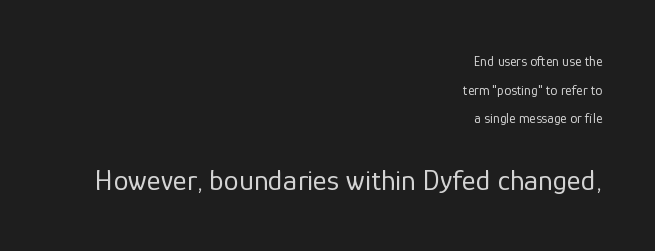
You could not count columns in this text — the font is proportionally spaced. The setting favours the right margin, as signatures and pull-quotes sometimes do. Examine the stroke ends and you'll find no serifs. The more generous point size was reserved for the lower chunk. Is the type heavy? It reads as light-to-regular instead.
